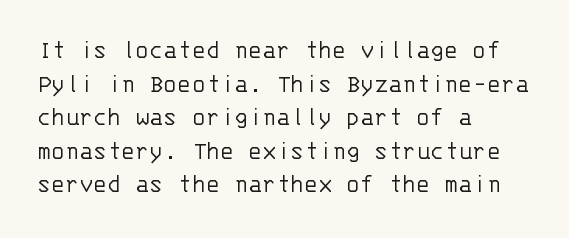
{"italic": "no", "bold": "no", "underline": "no", "align": "left", "line_spacing": "normal", "line_spacing_ratio": 1.29, "letter_spacing": "normal", "letter_spacing_em": 0.0, "glyph_px": 26}
